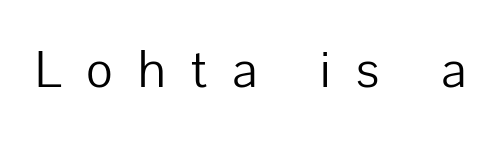
{"serif": "no", "italic": "no", "bold": "no", "weight": "light", "width": "normal", "stroke_contrast": "low", "x_height": "medium", "monospaced": "no", "underline": "no", "letter_spacing": "wide", "letter_spacing_em": 0.47, "glyph_px": 54}
